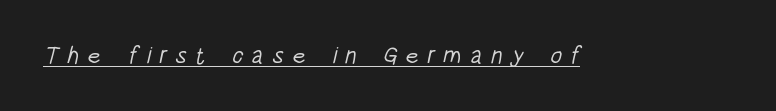
Q: Is the text bold? A: No.
Q: Is the text underlined? A: Yes.
Q: Is the spacing between letters normal or unusually wide? A: Unusually wide.
